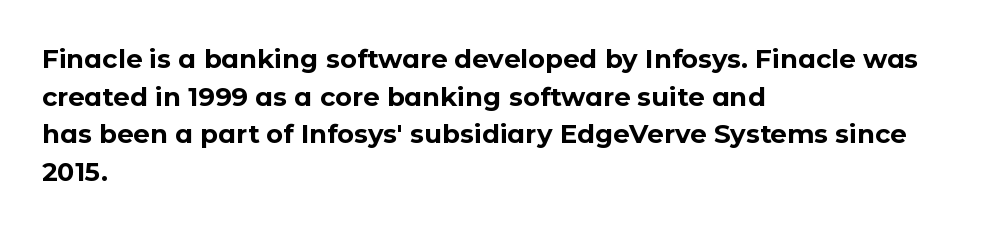
{"italic": "no", "bold": "yes", "underline": "no", "align": "left", "line_spacing": "normal", "line_spacing_ratio": 1.45, "letter_spacing": "normal", "letter_spacing_em": 0.0, "glyph_px": 26}
